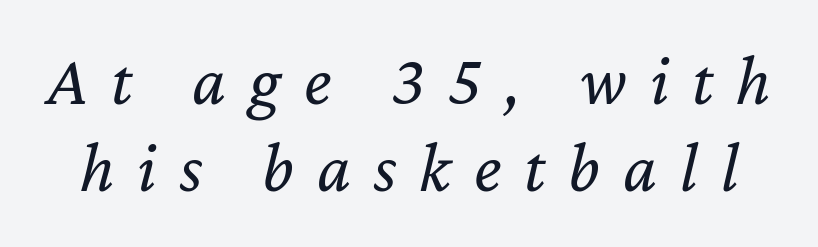
A quiet, ordinary-to-light weight characterises the typeface. This rendering widens character spacing well past its baseline value. Note the varied advance widths — an 'i' is clearly narrower than an 'm'. Emphasis-style slanted type is in use. Descenders hang freely into open space.
